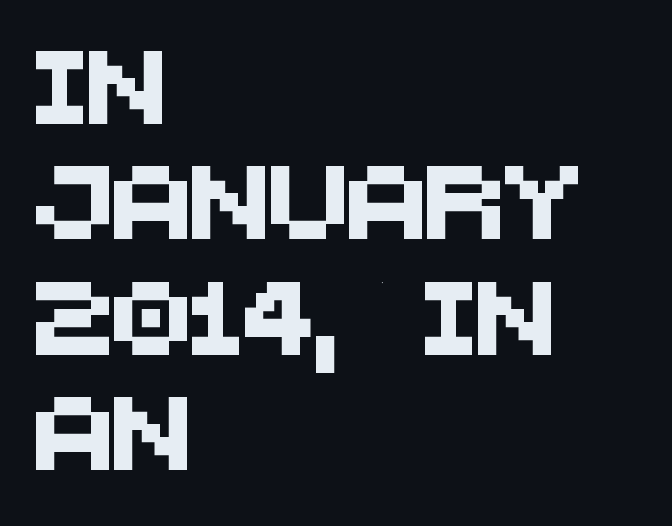
Q: Is the typeface a serif or a sans-serif typeface? A: Sans-serif.
Q: Is the text underlined? A: No.
Q: How is the paragraph aligned? A: Left-aligned.
Q: Is the spacing between letters normal or unusually wide? A: Normal.
Q: Is the spacing between lines tight, normal or loose? A: Normal.
Q: Width (condensed, normal, or wide)? A: Normal.
Q: Stroke contrast? A: Medium.
Q: x-height? A: Large.
Q: Monospaced? A: No.
